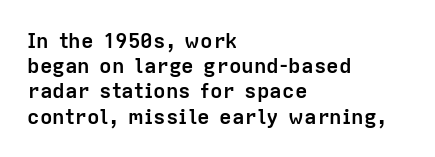
Each line starts at the same left margin while the right side varies. Upright lettering throughout. What stands out about the letter spacing? Nothing — it is the standard amount. Check the space under the baseline: it is left empty. The typesetting leans heavy: a genuine bold.
